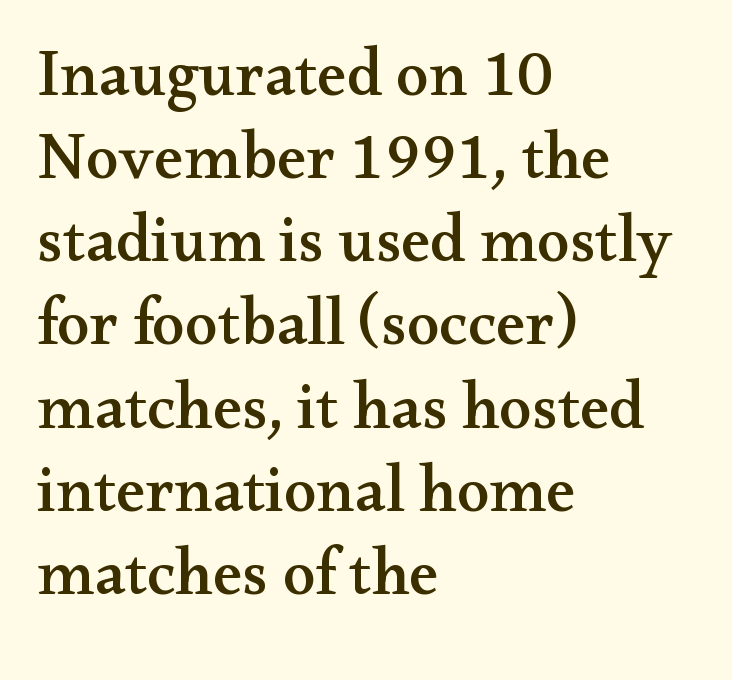
{"serif": "yes", "italic": "no", "width": "wide", "stroke_contrast": "medium", "x_height": "small", "monospaced": "no", "underline": "no", "align": "left", "line_spacing": "normal", "line_spacing_ratio": 1.26, "letter_spacing": "normal", "letter_spacing_em": 0.0, "glyph_px": 66}
